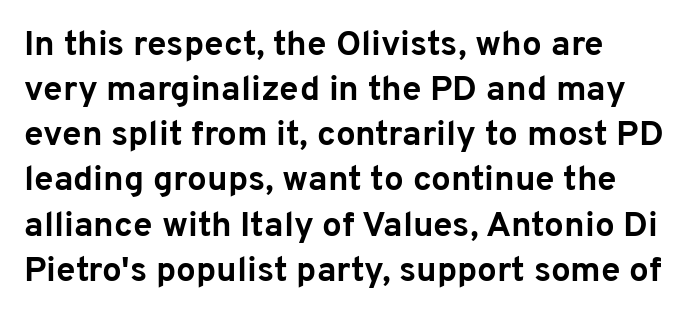
Honestly, the letter spacing is just normal — you wouldn't notice it. A bare baseline throughout the passage. Ascenders rise straight up at ninety degrees. To sum up the face: it is a sans, with no serifs.
